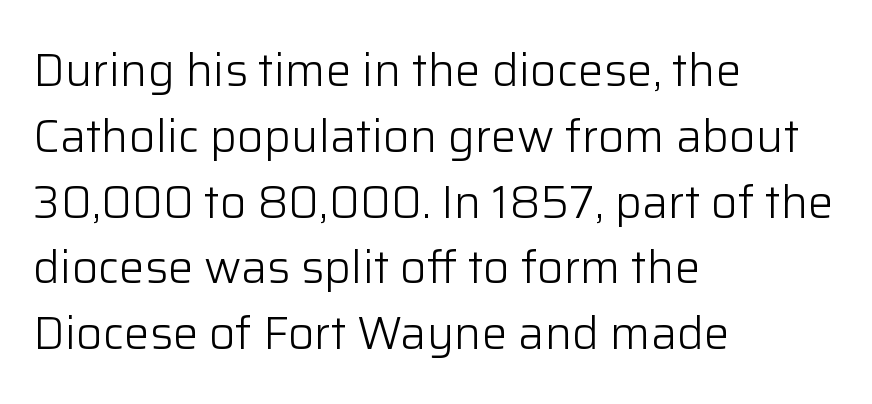
The image shows 46 px light sans-serif type, upright; set left-aligned, normal line spacing (1.43x), normal letter spacing, not underlined; low stroke contrast and a medium x-height.
